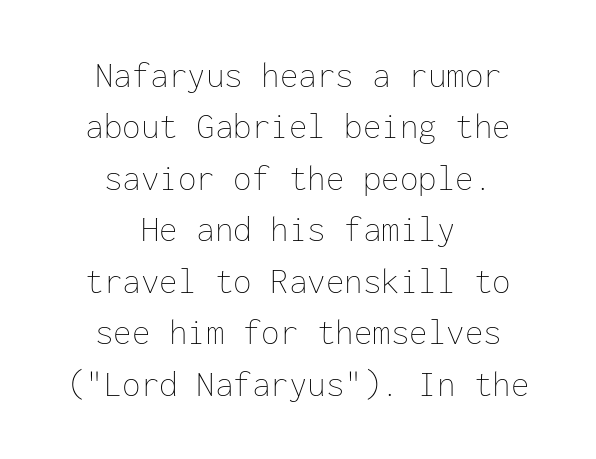
The vertical gap from one line to the next is medium. This rendering features lettering with no underline. One-word summary of the alignment: center. Compared with a typical body face, this is equally light or lighter still. Each letter, wide or thin by design, is forced into the same width here. Look at the tracking — it's just the regular setting, nothing added.
